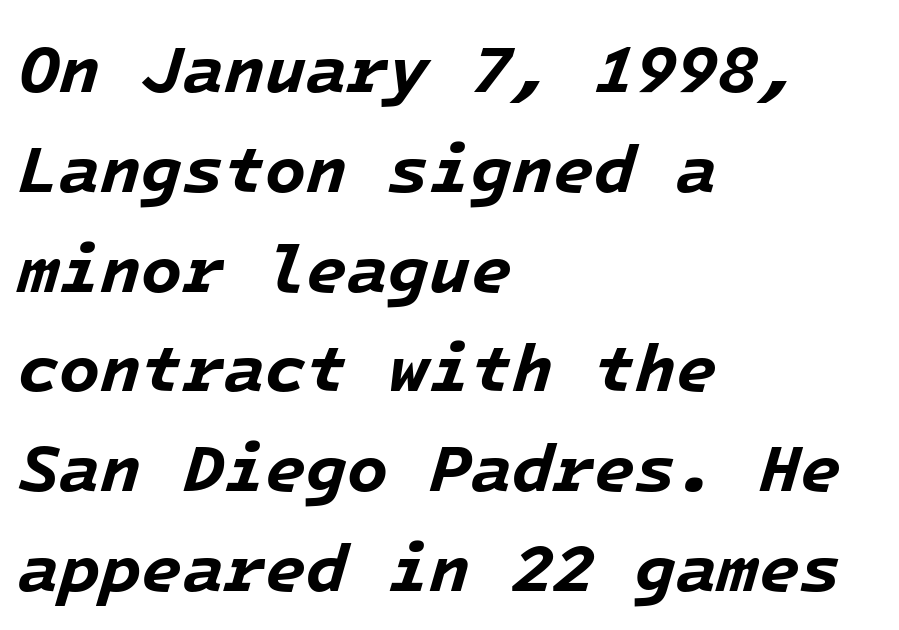
Italic: yes, the glyphs are oblique. Nothing unusual about the tracking: characters are spaced as the font intends. The strokes are fattened all the way to bold. Just letters on the line, the space beneath them empty.
